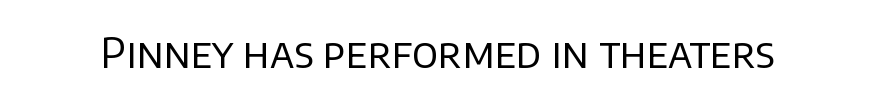
Q: Is the text bold? A: No.
Q: Is the text italic (slanted)? A: No, it is upright.
Q: Is the typeface a serif or a sans-serif typeface? A: Sans-serif.
Q: Is the text underlined? A: No.
Q: Is the spacing between letters normal or unusually wide? A: Normal.
Q: Width (condensed, normal, or wide)? A: Normal.
Q: Stroke contrast? A: Low.
Q: x-height? A: Large.
Q: Monospaced? A: No.
